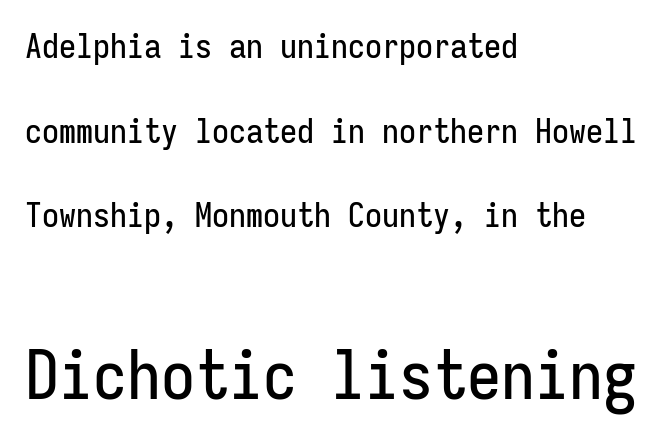
The specimen reads as upright at a glance. Bare-footed words on every line. Line starts are locked; line ends wander. Letter spacing: default. Character size in the trailing block exceeds that of the leading block. The letters march in equal steps, a hallmark of fixed-pitch type.
